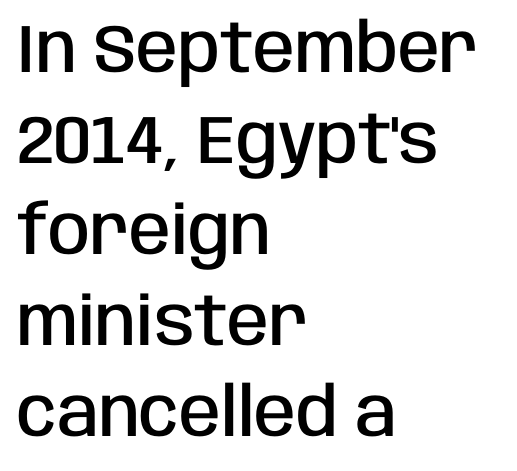
Q: Is the text bold? A: Semi-bold.
Q: Is the text italic (slanted)? A: No, it is upright.
Q: Is the typeface a serif or a sans-serif typeface? A: Sans-serif.
Q: Is the text underlined? A: No.
Q: How is the paragraph aligned? A: Left-aligned.
Q: Is the spacing between letters normal or unusually wide? A: Normal.
Q: Is the spacing between lines tight, normal or loose? A: Normal.
Q: Width (condensed, normal, or wide)? A: Condensed.
Q: Stroke contrast? A: Low.
Q: x-height? A: Large.
Q: Monospaced? A: No.
